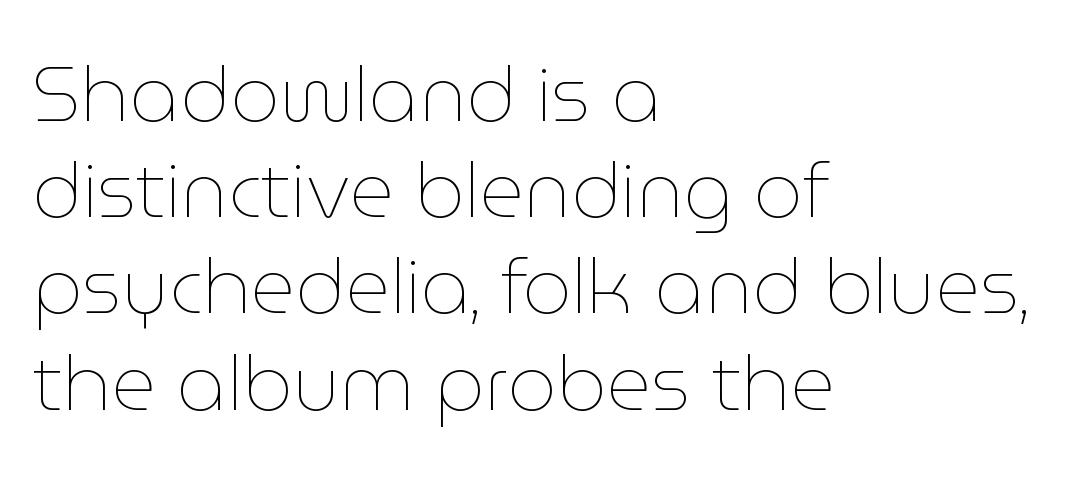
The image shows 77 px thin type, upright; set left-aligned, normal line spacing (1.25x), normal letter spacing, not underlined; low stroke contrast and a medium x-height.
